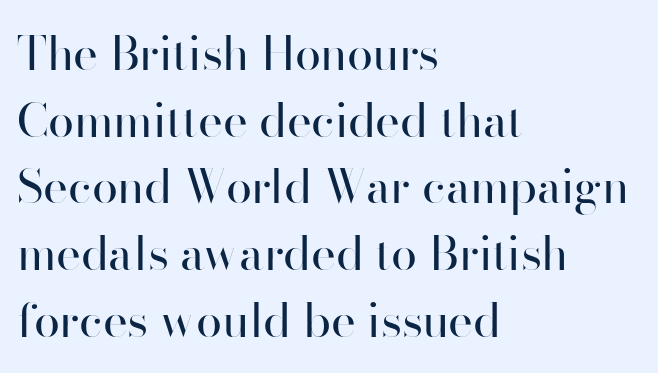
The line-height multiplier appears to be the usual default. The passage shown is typed in a proportional face where columns would drift. These lines are set flush left with a ragged right edge. The letters carry no serifs — their stems end cleanly without finishing strokes. Weight: regular or lighter. Nope, not italic — everything's standing straight.
